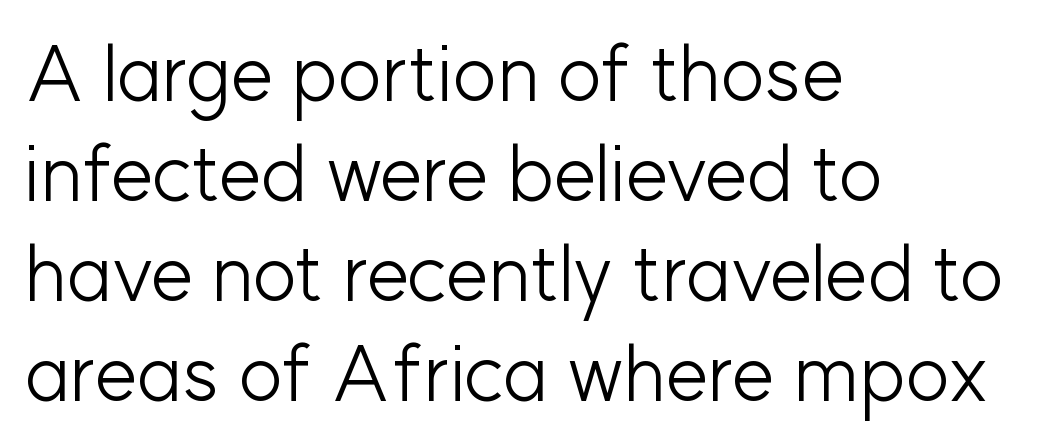
The image shows 77 px light sans-serif type, upright; set left-aligned, normal line spacing (1.3x), normal letter spacing, not underlined; low stroke contrast and a medium x-height.
